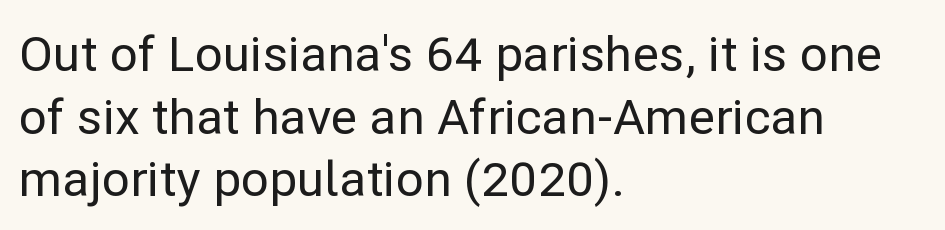
{"serif": "no", "italic": "no", "width": "normal", "stroke_contrast": "low", "x_height": "medium", "monospaced": "no", "underline": "no", "align": "left", "line_spacing": "normal", "line_spacing_ratio": 1.28, "letter_spacing": "normal", "letter_spacing_em": 0.0, "glyph_px": 49}
